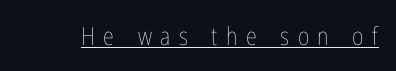
The typesetter has applied underlining to the passage shown. Weight class: somewhere from thin through regular. Posture: upright roman. This rendering widens character spacing well past its baseline value.
